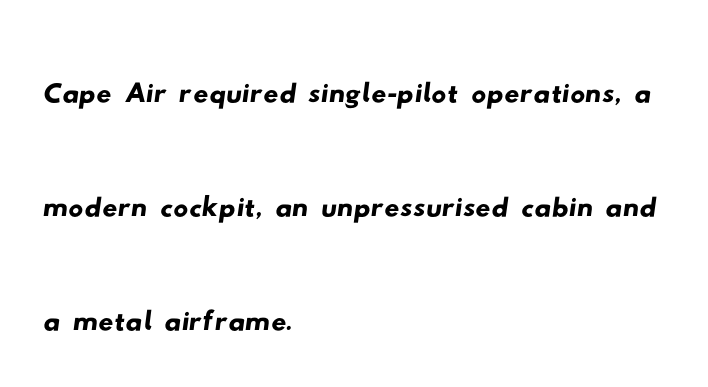
{"serif": "no", "width": "wide", "stroke_contrast": "low", "x_height": "small", "monospaced": "no", "underline": "no", "align": "left", "line_spacing": "normal", "line_spacing_ratio": 1.54, "letter_spacing": "normal", "letter_spacing_em": 0.0, "glyph_px": 74}
